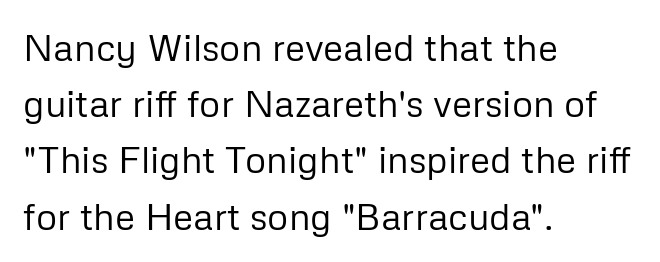
Casual observation: everything's shoved over to the left. A clean baseline with only descenders dipping below it. These lines are rendered in a variable-pitch font. The type is set solid horizontally, with unmodified tracking.
